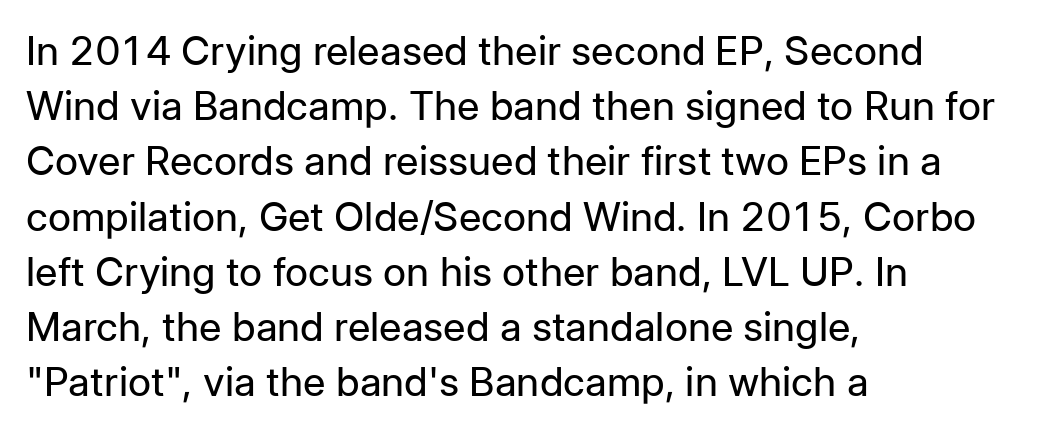
On a weight scale, this lands at 450 or below. Examine the stroke ends and you'll find no serifs. These lines are rendered in a variable-pitch font. Underline: absent.
